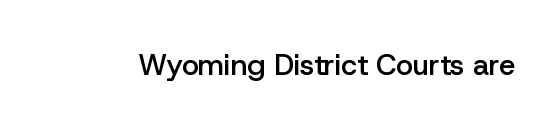
Q: Is the text bold? A: Semi-bold.
Q: Is the text italic (slanted)? A: No, it is upright.
Q: Is the typeface a serif or a sans-serif typeface? A: Sans-serif.
Q: Is the text underlined? A: No.
Q: Is the spacing between letters normal or unusually wide? A: Normal.
Q: Width (condensed, normal, or wide)? A: Normal.
Q: Stroke contrast? A: Low.
Q: x-height? A: Medium.
Q: Monospaced? A: No.
